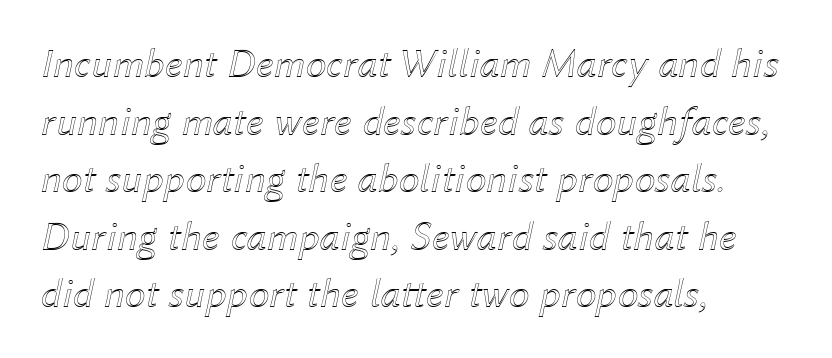
Leading: standard. Notice how the passage keeps a crisp vertical edge on the left only. Look at the tracking — it's just the regular setting, nothing added. Is this a fixed-width face? No — the glyphs have proportional, varying widths. Yep, that's italic — everything's leaning. A clean baseline with only descenders dipping below it.
